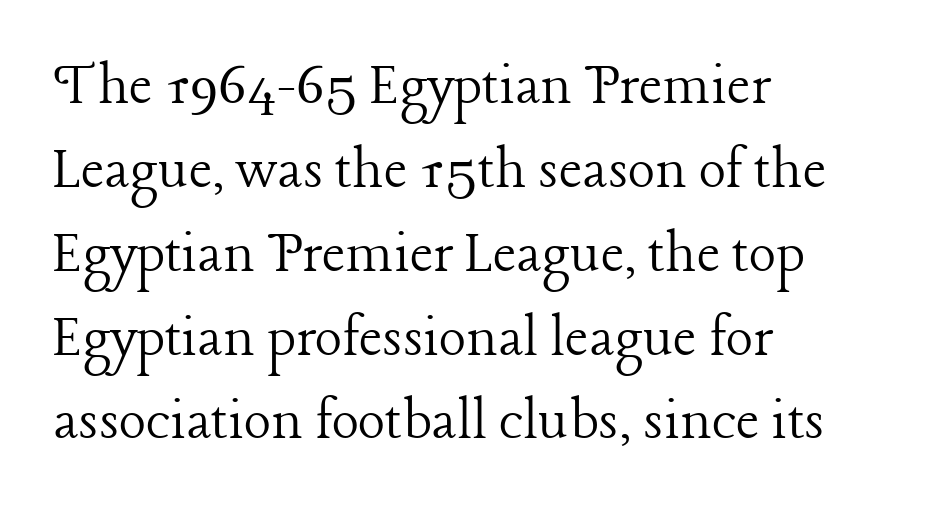
You could not count columns in this text — the font is proportionally spaced. Nothing heavy about these letters — not bold at all. The tracking reads as untouched default to a designer's eye. One-word summary of the alignment: left. A typesetter would mark this as roman, not italic. Each new line begins a customary step beneath the previous one.
